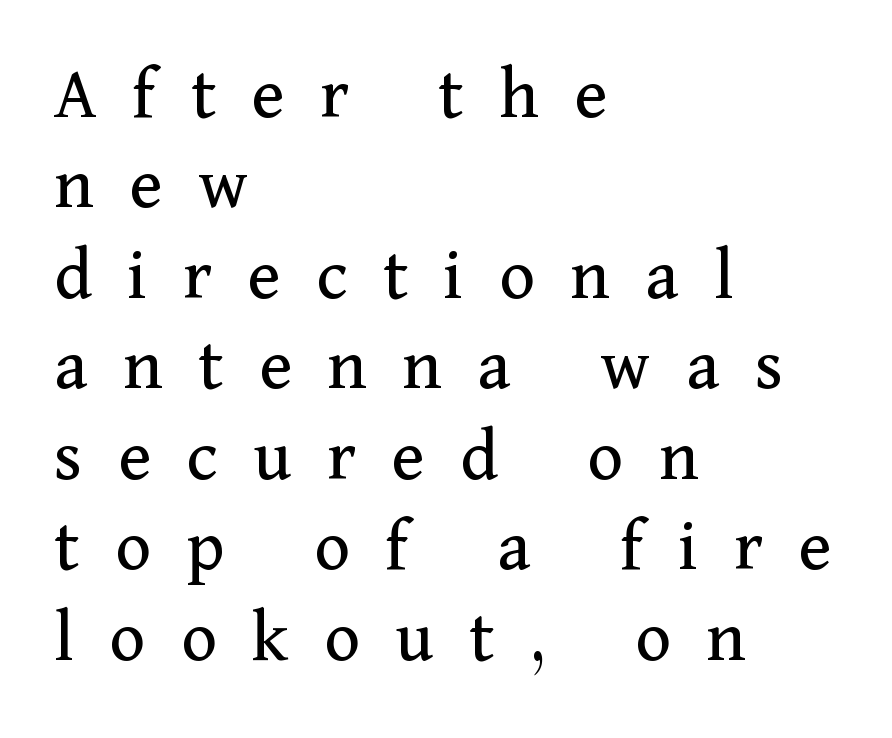
The image shows 76 px regular-weight serif type, upright; set left-aligned, line spacing 1.19x, unusually wide letter spacing (+0.47 em), not underlined; medium stroke contrast and a medium x-height.
